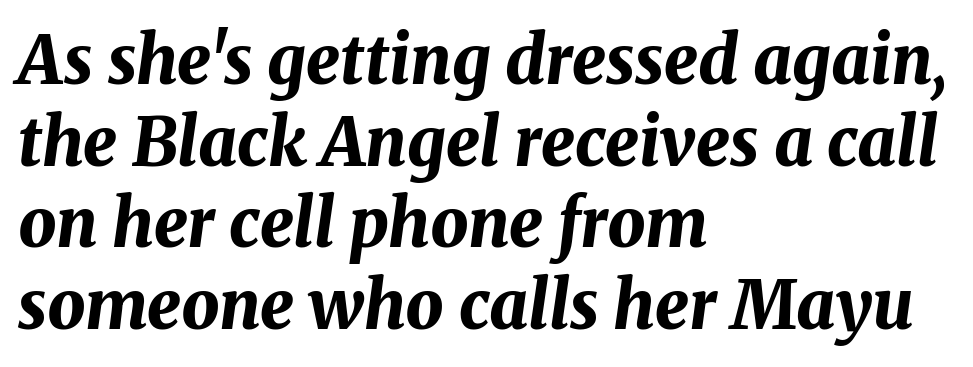
This sample uses an oblique cut, with every glyph tilted off the vertical. In terms of weight, the rendering is a true, heavy bold. Look at the tracking — it's just the regular setting, nothing added. The lines in this sample share a left origin and differ only in where they stop. Is this a fixed-width face? No — the glyphs have proportional, varying widths. Each row of text sits above clean, open space.
